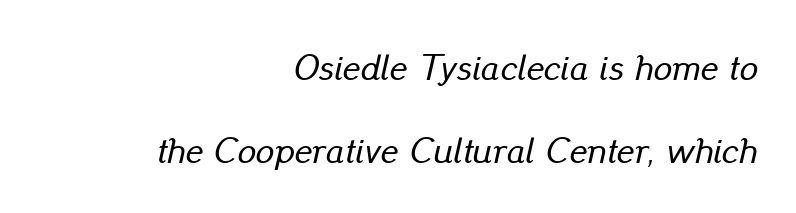
{"italic": "yes", "lean": "right", "slant_degrees": 13, "width": "normal", "stroke_contrast": "low", "x_height": "small", "monospaced": "no", "underline": "no", "align": "right", "line_spacing": "loose", "line_spacing_ratio": 2.23, "letter_spacing": "normal", "letter_spacing_em": 0.0, "glyph_px": 37}
